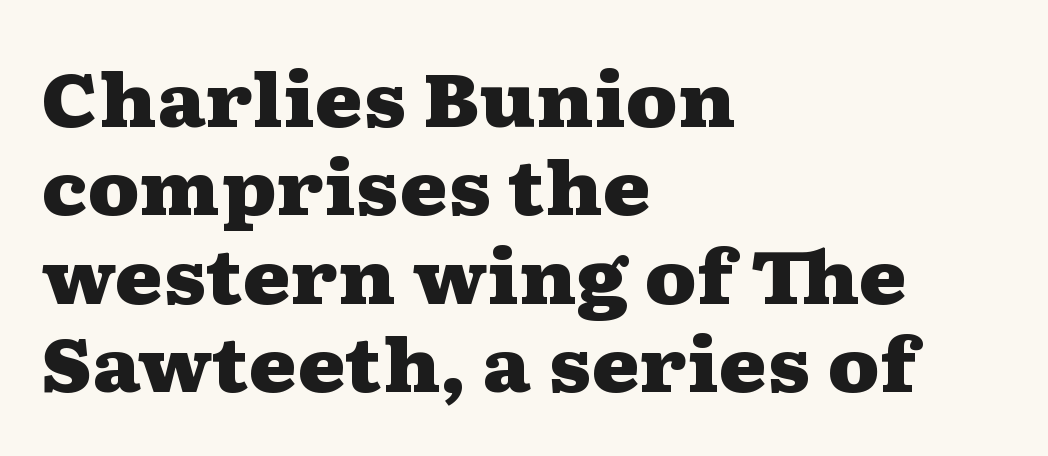
Q: Is the text bold? A: Yes.
Q: Is the text italic (slanted)? A: No, it is upright.
Q: Is the typeface a serif or a sans-serif typeface? A: Serif.
Q: Is the text underlined? A: No.
Q: How is the paragraph aligned? A: Left-aligned.
Q: Is the spacing between letters normal or unusually wide? A: Normal.
Q: Width (condensed, normal, or wide)? A: Wide.
Q: Stroke contrast? A: Medium.
Q: x-height? A: Medium.
Q: Monospaced? A: No.
